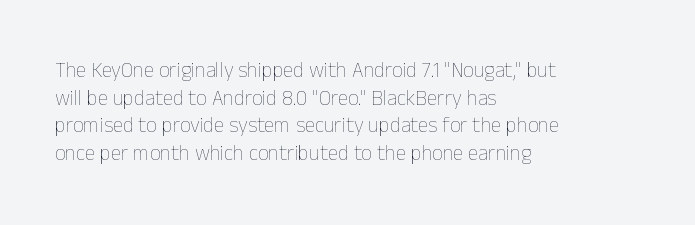
Q: Is the text bold? A: No.
Q: Is the text italic (slanted)? A: No, it is upright.
Q: Is the text underlined? A: No.
Q: How is the paragraph aligned? A: Left-aligned.
Q: Is the spacing between letters normal or unusually wide? A: Normal.
Q: Is the spacing between lines tight, normal or loose? A: Normal.
